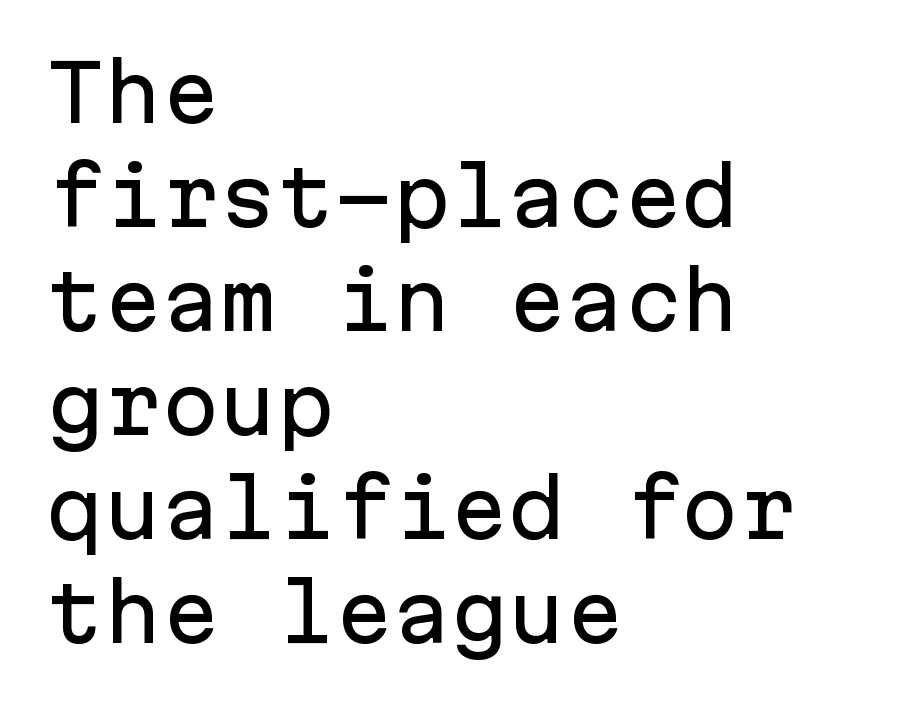
{"serif": "no", "italic": "no", "width": "normal", "stroke_contrast": "low", "x_height": "medium", "monospaced": "yes", "underline": "no", "align": "left", "line_spacing": "normal", "line_spacing_ratio": 1.35, "letter_spacing": "normal", "letter_spacing_em": 0.0, "glyph_px": 77}
